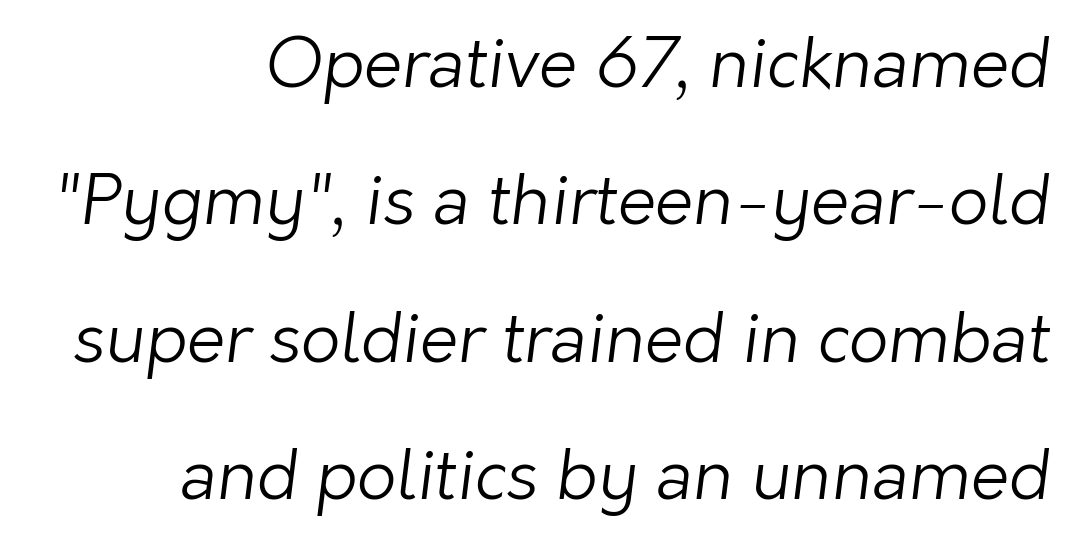
The image shows 69 px light sans-serif type; set right-aligned, loose line spacing (1.99x), normal letter spacing, not underlined; low stroke contrast and a medium x-height.
